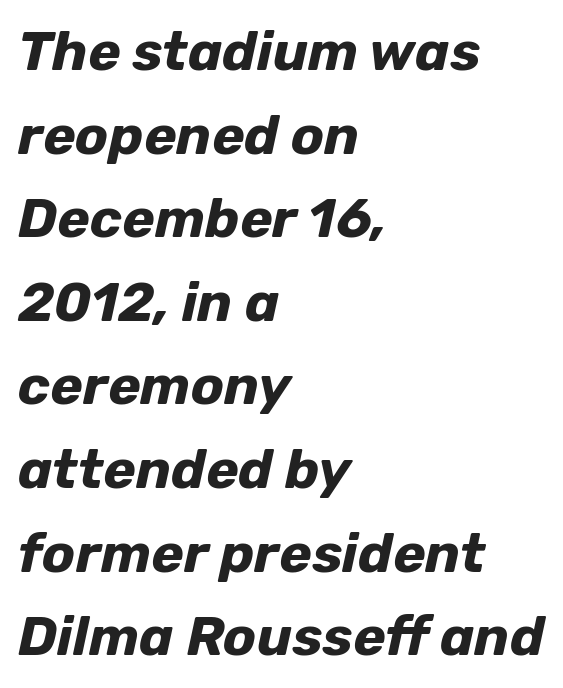
Q: Is the text bold? A: Yes.
Q: Is the text italic (slanted)? A: Yes, it leans right by about 12 degrees.
Q: Is the text underlined? A: No.
Q: How is the paragraph aligned? A: Left-aligned.
Q: Is the spacing between letters normal or unusually wide? A: Normal.
Q: Is the spacing between lines tight, normal or loose? A: Normal.
Q: Width (condensed, normal, or wide)? A: Normal.
Q: Stroke contrast? A: Low.
Q: x-height? A: Medium.
Q: Monospaced? A: No.
